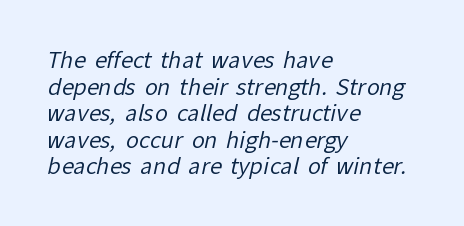
Is the stroke heavy? The answer is a plain regular-or-lighter. Any mark beneath the type? The region is blank. The face used here is rendered with its standard letterfit. Leftover space on each line is placed entirely after the last word.
